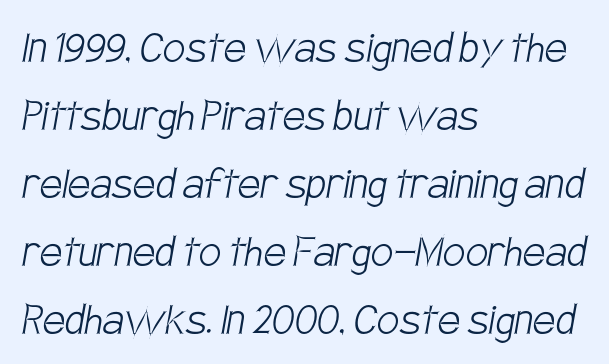
The image shows 50 px light, condensed sans-serif type; set left-aligned, normal line spacing (1.36x), normal letter spacing, not underlined; low stroke contrast and a large x-height.
